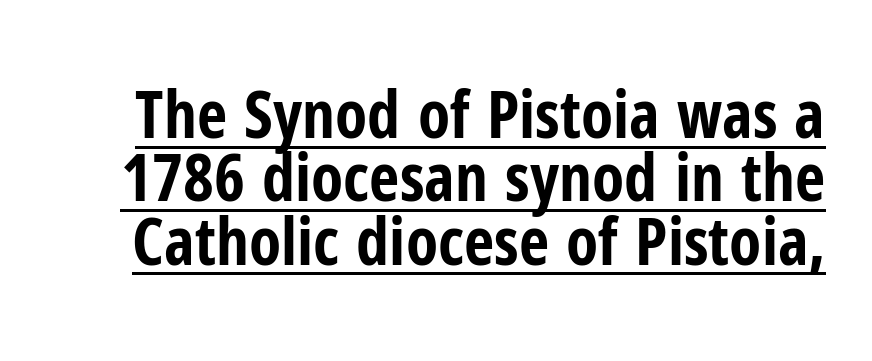
Typographic density is high because the face is bold. Think of a printed novel: that variable character pitch is what you see here. Upright lettering throughout. Tracking here is standard; glyphs follow each other at the usual distance. This is underlined copy, the kind a proofreader might mark for attention.
